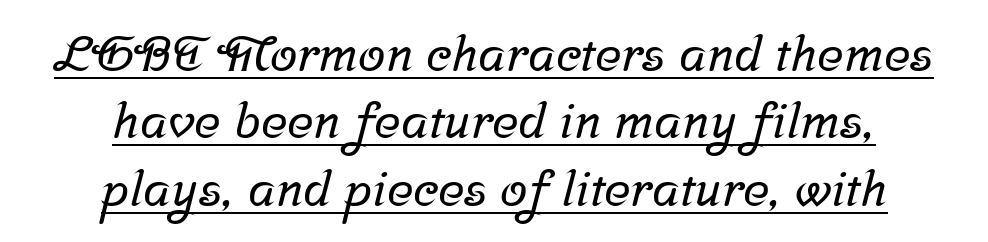
{"width": "normal", "stroke_contrast": "low", "x_height": "medium", "monospaced": "no", "underline": "yes", "align": "center", "line_spacing": "normal", "line_spacing_ratio": 1.35, "letter_spacing": "normal", "letter_spacing_em": 0.0, "glyph_px": 50}
